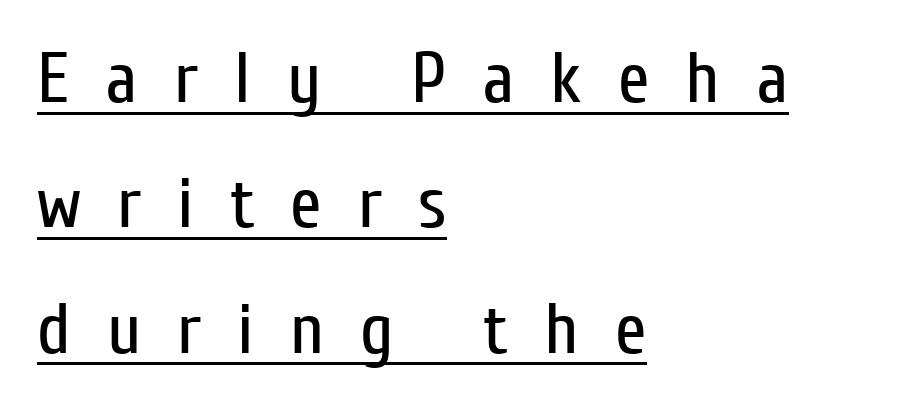
Q: Is the text bold? A: No.
Q: Is the text italic (slanted)? A: No, it is upright.
Q: Is the typeface a serif or a sans-serif typeface? A: Sans-serif.
Q: Is the text underlined? A: Yes.
Q: How is the paragraph aligned? A: Left-aligned.
Q: Is the spacing between letters normal or unusually wide? A: Unusually wide.
Q: Width (condensed, normal, or wide)? A: Condensed.
Q: Stroke contrast? A: Low.
Q: x-height? A: Medium.
Q: Monospaced? A: No.
